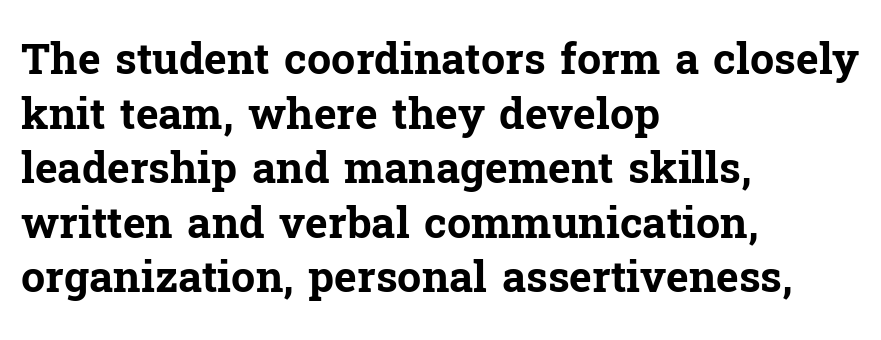
The font family rendered here belongs to the serif group. Words appear dense and cohesive because spacing is normal. Summary of weight: heavy, a full bold. Does the copy run flush right? No — it runs flush left.
